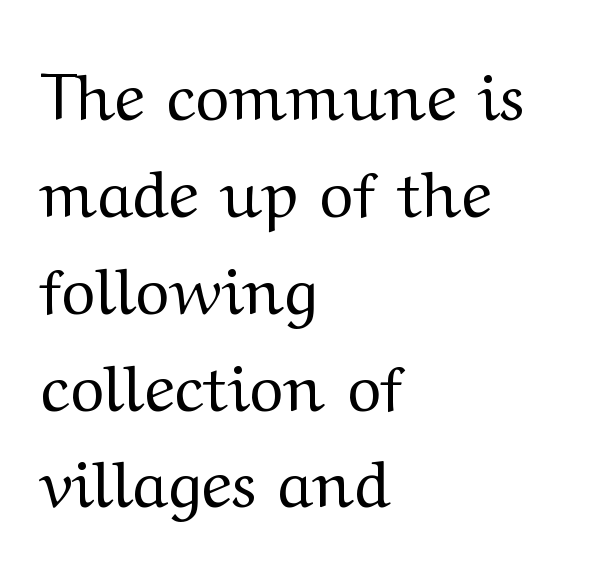
{"serif": "yes", "italic": "no", "bold": "no", "weight": "regular", "width": "wide", "stroke_contrast": "medium", "x_height": "medium", "monospaced": "no", "underline": "no", "align": "left", "line_spacing": "normal", "line_spacing_ratio": 1.49, "letter_spacing": "normal", "letter_spacing_em": 0.0, "glyph_px": 65}
